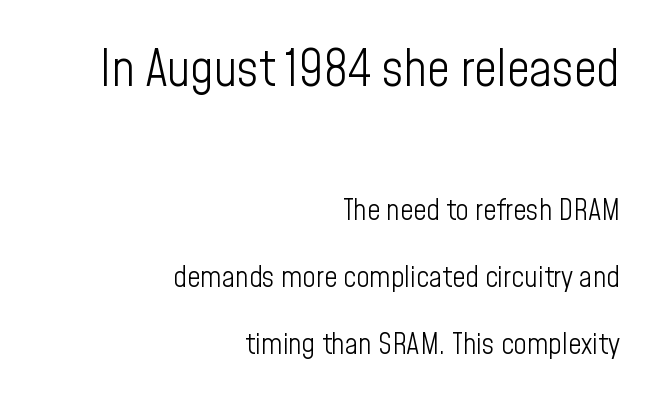
{"serif": "no", "italic": "no", "bold": "no", "weight": "light", "width": "condensed", "stroke_contrast": "low", "x_height": "medium", "monospaced": "no", "underline": "no", "align": "right", "line_spacing": "loose", "line_spacing_ratio": 2.31, "letter_spacing": "normal", "letter_spacing_em": 0.0, "larger_block": "first", "size_ratio": 1.72, "glyph_px": 50}
